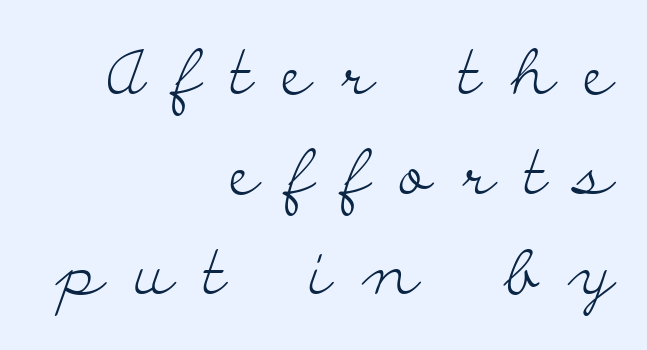
What stands out about the letter spacing? Its width — letters are far apart. Is the type heavy? It reads as light-to-regular instead. Type without underlining.
